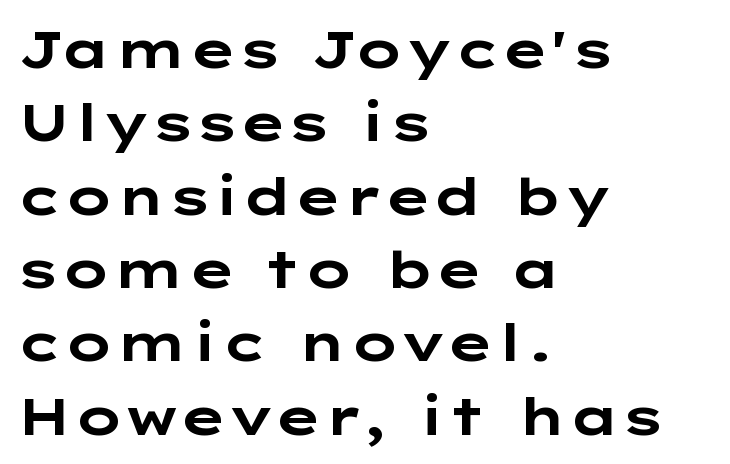
Default kerning and tracking; the words read as compact shapes. Each row of text sits above clean, open space. Casual observation: everything's shoved over to the left. The rendering shows plain stroke endings on the letterforms — a sans-serif design. You can tell it's not italic because the verticals are truly vertical.
